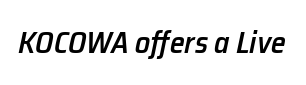
Q: Is the text bold? A: Semi-bold.
Q: Is the text italic (slanted)? A: Yes, it leans right by about 12 degrees.
Q: Is the text underlined? A: No.
Q: Is the spacing between letters normal or unusually wide? A: Normal.
Q: Width (condensed, normal, or wide)? A: Normal.
Q: Stroke contrast? A: Low.
Q: x-height? A: Medium.
Q: Monospaced? A: No.
